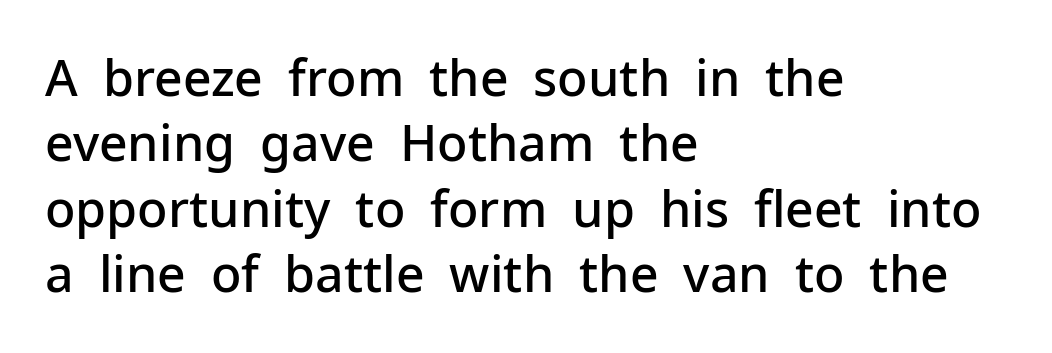
The image shows 50 px semibold sans-serif type, upright; set left-aligned, normal line spacing (1.31x), normal letter spacing, not underlined; low stroke contrast and a medium x-height.
